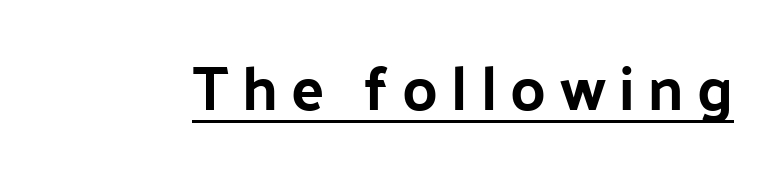
{"serif": "no", "italic": "no", "bold": "yes", "weight": "bold", "width": "normal", "stroke_contrast": "low", "x_height": "medium", "monospaced": "no", "underline": "yes", "letter_spacing": "wide", "letter_spacing_em": 0.22, "glyph_px": 61}
